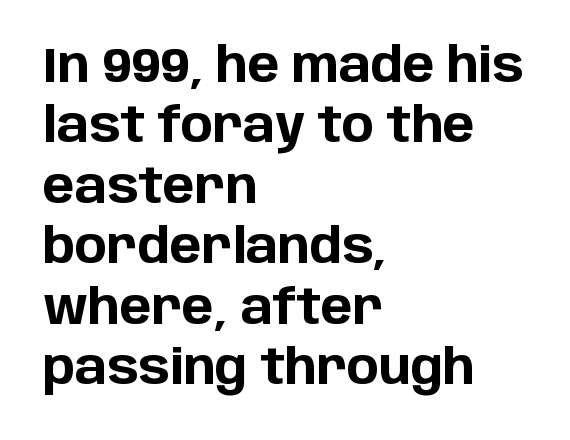
{"serif": "no", "italic": "no", "bold": "yes", "weight": "bold", "width": "normal", "stroke_contrast": "low", "x_height": "large", "monospaced": "no", "underline": "no", "align": "left", "line_spacing": "normal", "line_spacing_ratio": 1.26, "letter_spacing": "normal", "letter_spacing_em": 0.0, "glyph_px": 48}
